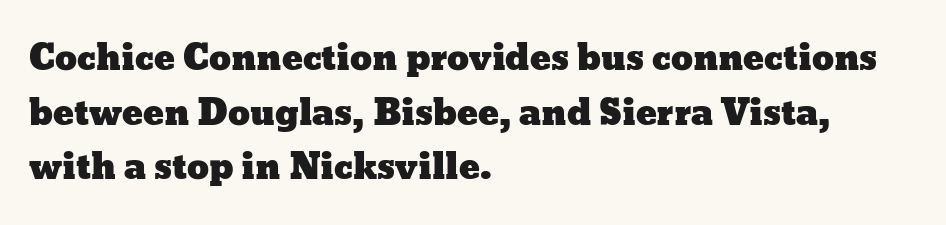
Q: Is the text italic (slanted)? A: No, it is upright.
Q: Is the text underlined? A: No.
Q: How is the paragraph aligned? A: Left-aligned.
Q: Is the spacing between letters normal or unusually wide? A: Normal.
Q: Is the spacing between lines tight, normal or loose? A: Normal.
Q: Width (condensed, normal, or wide)? A: Wide.
Q: Stroke contrast? A: Low.
Q: x-height? A: Medium.
Q: Monospaced? A: No.
